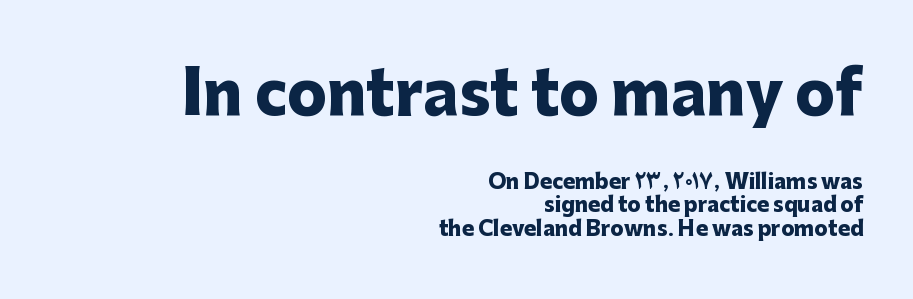
The rendering uses a bold face; every stroke is thick and dark. The axis of the letterforms is exactly vertical. The paragraph shown leans on its right margin. Type without underlining. Character size in the leading block exceeds that of the trailing block.
